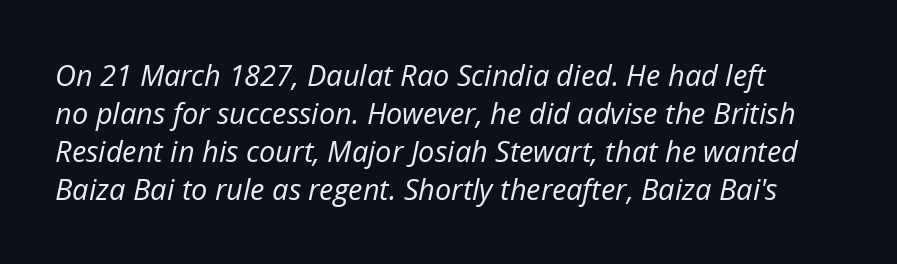
The image shows 29 px regular-weight type, italic (leaning right); set normal line spacing (1.31x), normal letter spacing, not underlined; low stroke contrast and a medium x-height.
